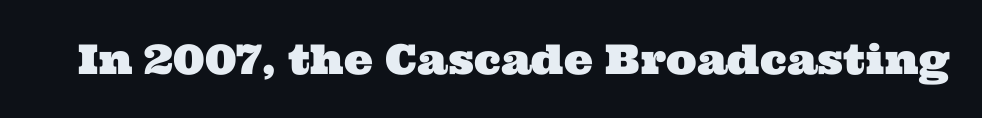
Q: Is the typeface a serif or a sans-serif typeface? A: Serif.
Q: Is the text underlined? A: No.
Q: Is the spacing between letters normal or unusually wide? A: Normal.
Q: Width (condensed, normal, or wide)? A: Wide.
Q: Stroke contrast? A: Medium.
Q: x-height? A: Medium.
Q: Monospaced? A: No.
